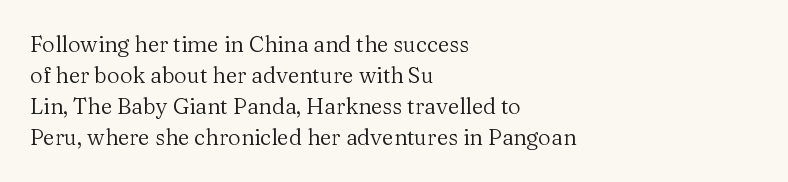
The words here are not underlined. Default kerning and tracking; the words read as compact shapes. The paragraph shown leans on its left margin. Posture: straight, roman, zero tilt. Vertical stems look standard width or narrower in stroke. Vertical spacing — default.
